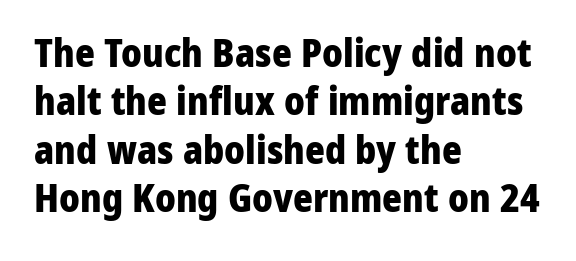
The axis of the letterforms is exactly vertical. You can tell from the bare stems that sans-serif type was used. Notice how thick the strokes are: this is what a full bold looks like. Is there much room between lines? A standard amount, neither cramped nor airy. The letterforms sit shoulder to shoulder at normal distance. A student would call this left alignment; a typographer would say flush left, rag right.
